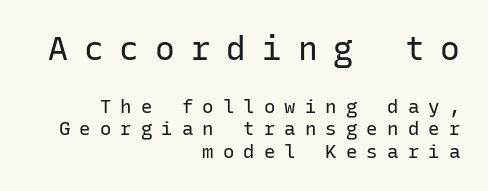
{"serif": "no", "italic": "no", "bold": "no", "weight": "regular", "width": "normal", "stroke_contrast": "low", "x_height": "medium", "monospaced": "yes", "underline": "no", "align": "right", "line_spacing_ratio": 1.19, "letter_spacing": "wide", "letter_spacing_em": 0.48, "larger_block": "first", "size_ratio": 1.74, "glyph_px": 33}
